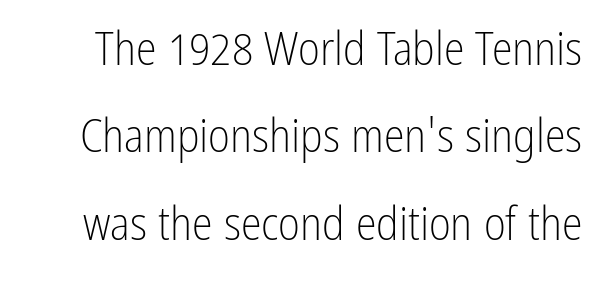
Q: Is the text bold? A: No.
Q: Is the text italic (slanted)? A: No, it is upright.
Q: Is the typeface a serif or a sans-serif typeface? A: Sans-serif.
Q: Is the text underlined? A: No.
Q: Is the spacing between letters normal or unusually wide? A: Normal.
Q: Width (condensed, normal, or wide)? A: Condensed.
Q: Stroke contrast? A: Low.
Q: x-height? A: Medium.
Q: Monospaced? A: No.
